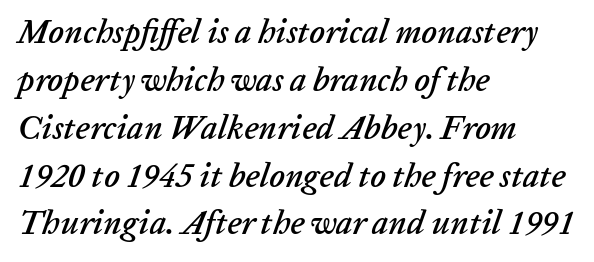
Q: Is the text italic (slanted)? A: Yes, it leans right by about 20 degrees.
Q: Is the text underlined? A: No.
Q: How is the paragraph aligned? A: Left-aligned.
Q: Is the spacing between letters normal or unusually wide? A: Normal.
Q: Is the spacing between lines tight, normal or loose? A: Normal.
Q: Width (condensed, normal, or wide)? A: Normal.
Q: Stroke contrast? A: Low.
Q: x-height? A: Medium.
Q: Monospaced? A: No.
